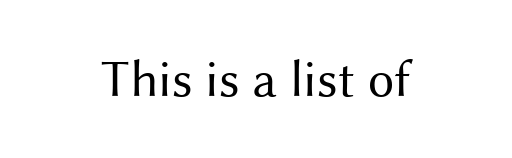
{"serif": "no", "italic": "no", "bold": "no", "weight": "regular", "width": "normal", "stroke_contrast": "medium", "x_height": "medium", "monospaced": "no", "underline": "no", "align": "center", "letter_spacing": "normal", "letter_spacing_em": 0.0, "glyph_px": 52}
